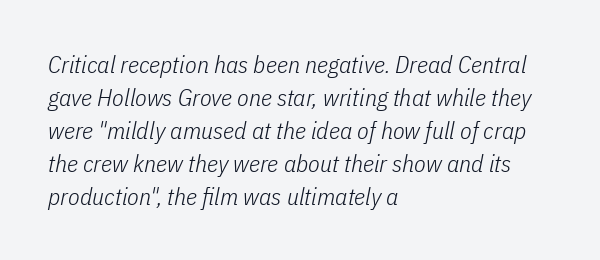
The passage shown stacks its lines at a standard gap. No letter is thick-stroked: the sample isn't bold. Typeset ragged right — the left edge is the straight one. The rendering keeps characters at their native spacing.
